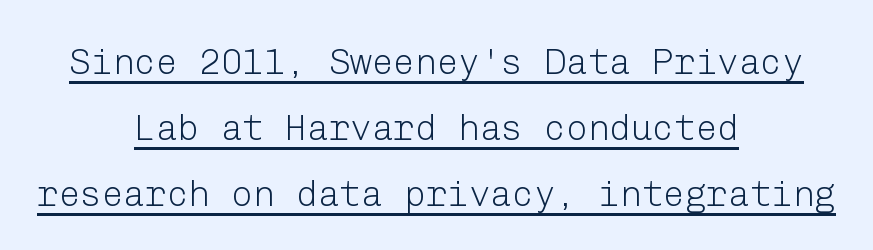
Q: Is the text bold? A: No.
Q: Is the text italic (slanted)? A: No, it is upright.
Q: Is the typeface a serif or a sans-serif typeface? A: Sans-serif.
Q: Is the text underlined? A: Yes.
Q: How is the paragraph aligned? A: Centered.
Q: Is the spacing between letters normal or unusually wide? A: Normal.
Q: Width (condensed, normal, or wide)? A: Normal.
Q: Stroke contrast? A: Low.
Q: x-height? A: Medium.
